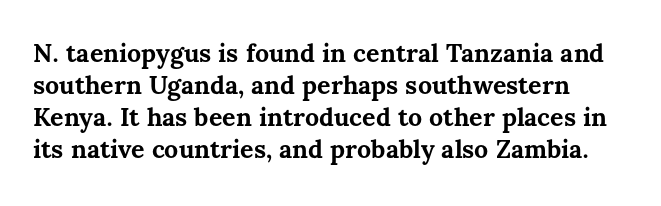
{"italic": "no", "bold": "yes", "underline": "no", "line_spacing": "normal", "line_spacing_ratio": 1.28, "letter_spacing": "normal", "letter_spacing_em": 0.0, "glyph_px": 25}
